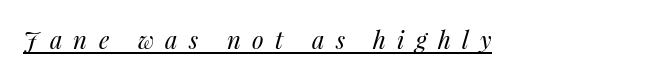
The image shows 24 px text type, italic (leaning right); set unusually wide letter spacing (+0.47 em), underlined.
